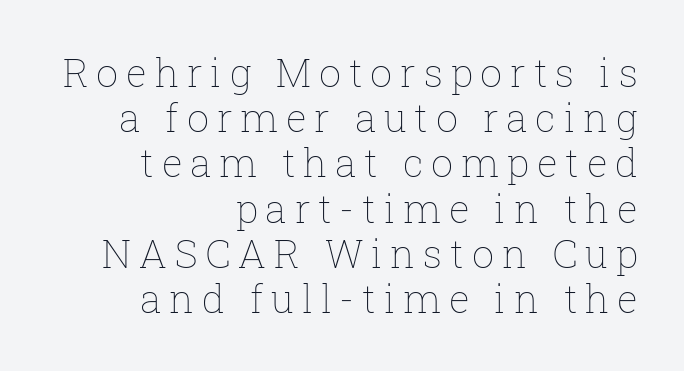
{"italic": "no", "bold": "no", "weight": "thin", "width": "normal", "stroke_contrast": "low", "x_height": "medium", "monospaced": "no", "underline": "no", "align": "right", "line_spacing_ratio": 1.16, "letter_spacing": "wide", "letter_spacing_em": 0.2, "glyph_px": 39}
